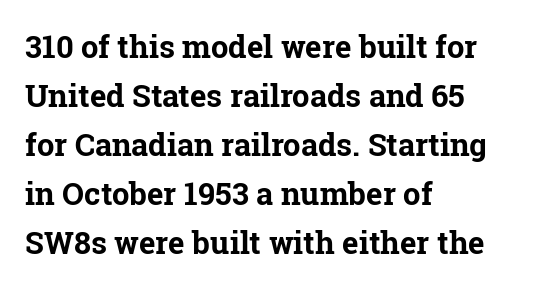
{"serif": "yes", "italic": "no", "bold": "yes", "weight": "bold", "width": "normal", "stroke_contrast": "low", "x_height": "medium", "monospaced": "no", "underline": "no", "align": "left", "line_spacing": "normal", "line_spacing_ratio": 1.58, "letter_spacing": "normal", "letter_spacing_em": 0.0, "glyph_px": 31}
